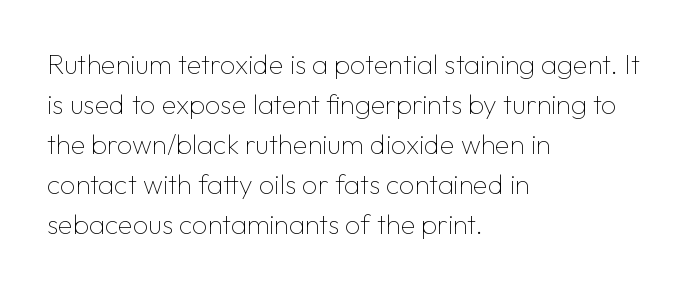
Italic: no, the glyphs are upright roman. Observe the ordinary spacing: letters are neighbours, not strangers. Line spacing here is normal. The zone under the glyphs is completely vacant. These lines stack with their left ends in a neat column.
